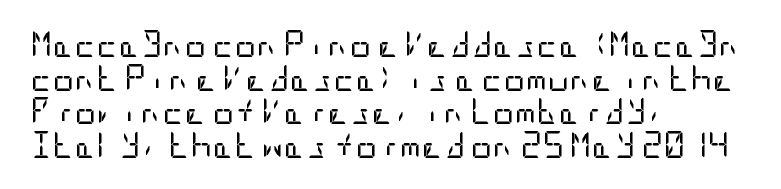
Whoever set this chose a conventional vertical rhythm. Each stroke keeps to a modest, everyday thickness or less. Is there any slant? The stems are plumb. Any mark beneath the type? The region is blank. Horizontal alignment here is leftward, the default for most running prose.
